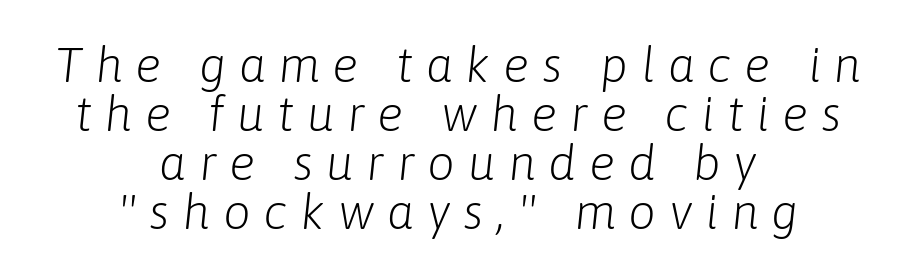
{"italic": "yes", "lean": "right", "slant_degrees": 6, "bold": "no", "weight": "light", "width": "normal", "stroke_contrast": "low", "x_height": "medium", "monospaced": "no", "underline": "no", "align": "center", "line_spacing": "tight", "line_spacing_ratio": 1.0, "letter_spacing": "wide", "letter_spacing_em": 0.26, "glyph_px": 49}
